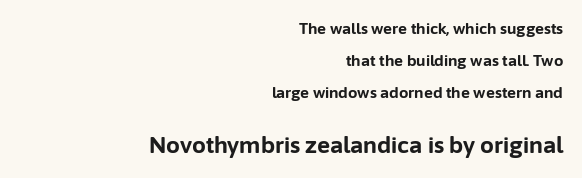
Compare the two chunks: the lower has the greater cap height. Vertical spacing — loose. One-word summary of the alignment: right. A bare baseline throughout the passage. On the weight axis this lands at bold, roughly 700. Style check: upright.
